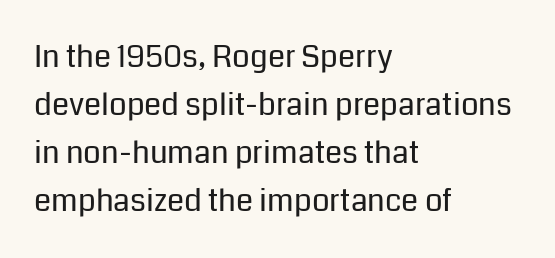
The image shows 31 px regular-weight sans-serif type, upright; set left-aligned, normal line spacing (1.55x), normal letter spacing, not underlined; low stroke contrast and a medium x-height.
